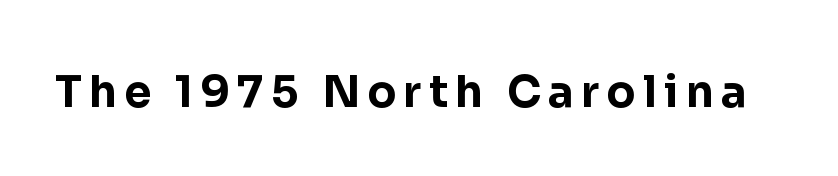
The image shows 43 px bold sans-serif type, upright; set not underlined; low stroke contrast and a medium x-height.
